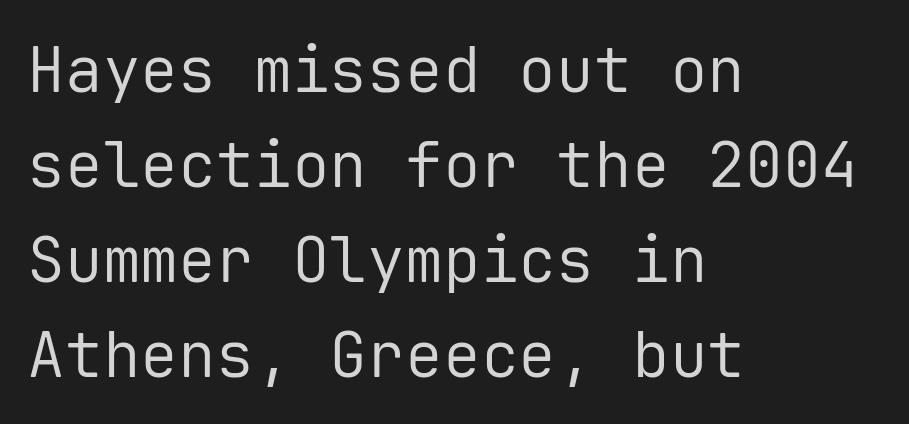
The image shows 63 px regular-weight sans-serif type, upright, monospaced; set left-aligned, normal line spacing (1.51x), normal letter spacing, not underlined; low stroke contrast and a medium x-height.
